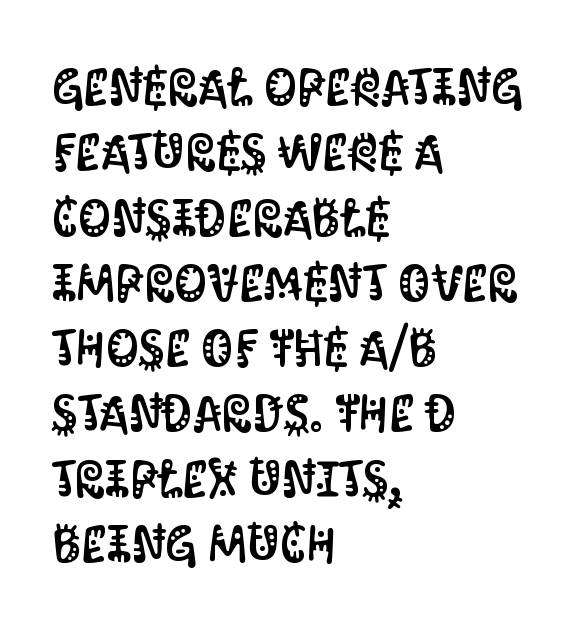
Q: Is the text italic (slanted)? A: No, it is upright.
Q: Is the typeface a serif or a sans-serif typeface? A: Sans-serif.
Q: Is the text underlined? A: No.
Q: How is the paragraph aligned? A: Left-aligned.
Q: Is the spacing between letters normal or unusually wide? A: Normal.
Q: Is the spacing between lines tight, normal or loose? A: Normal.
Q: Width (condensed, normal, or wide)? A: Condensed.
Q: Stroke contrast? A: Medium.
Q: x-height? A: Large.
Q: Monospaced? A: No.
